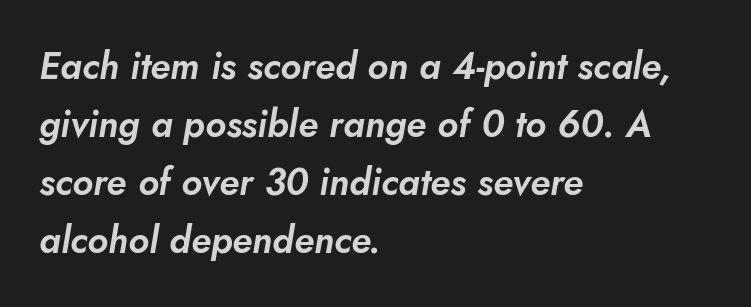
The image shows 37 px text type, italic (leaning right); set left-aligned, normal line spacing (1.57x), normal letter spacing, not underlined; low stroke contrast and a small x-height.
